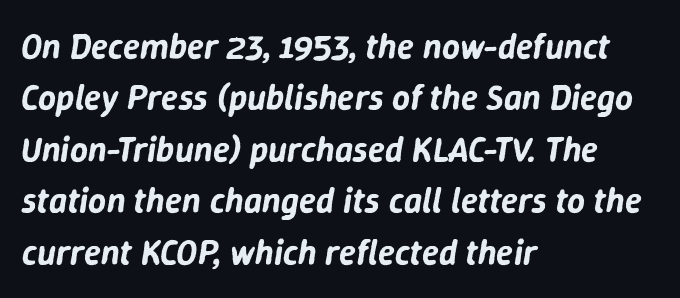
The image shows 35 px text type, italic (leaning right); set left-aligned, normal line spacing (1.47x), normal letter spacing, not underlined; low stroke contrast and a medium x-height.
